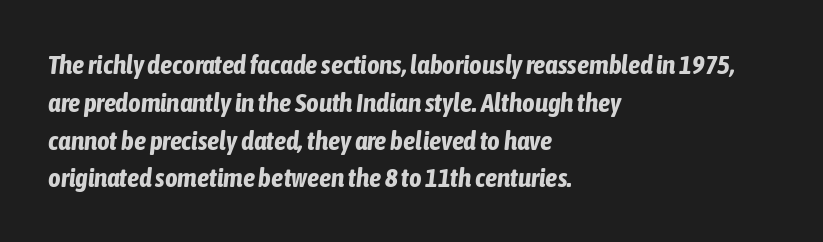
Left-aligned paragraph, ragged on the right. Slanted lettering throughout. The sample has been set heavy, in full bold. Honestly, there is no underline to notice here at all.
